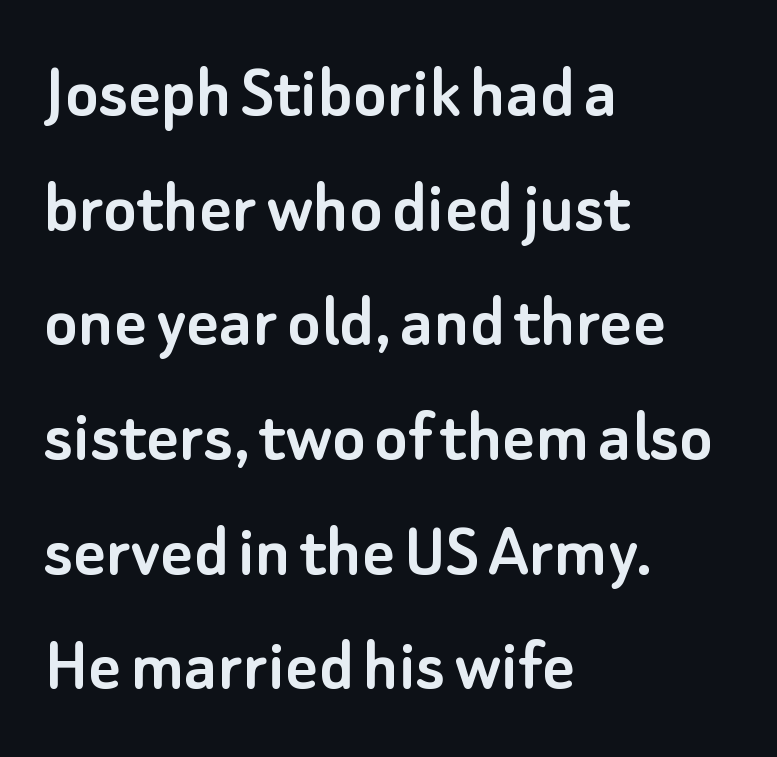
{"serif": "no", "italic": "no", "width": "normal", "stroke_contrast": "low", "x_height": "small", "monospaced": "no", "underline": "no", "align": "left", "line_spacing": "normal", "line_spacing_ratio": 1.47, "letter_spacing": "normal", "letter_spacing_em": 0.0, "glyph_px": 78}
